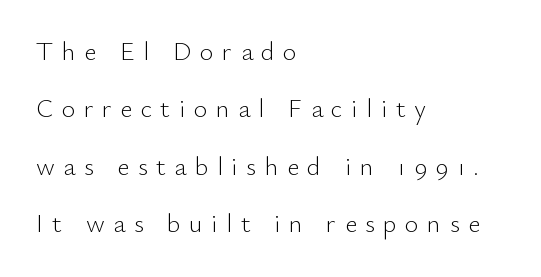
The image shows 26 px text type, upright; set left-aligned, loose line spacing (2.21x), unusually wide letter spacing (+0.33 em), not underlined.
